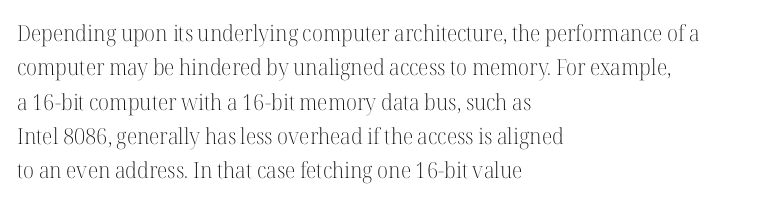
{"italic": "no", "bold": "no", "underline": "no", "align": "left", "line_spacing": "normal", "line_spacing_ratio": 1.56, "letter_spacing": "normal", "letter_spacing_em": 0.0, "glyph_px": 22}
